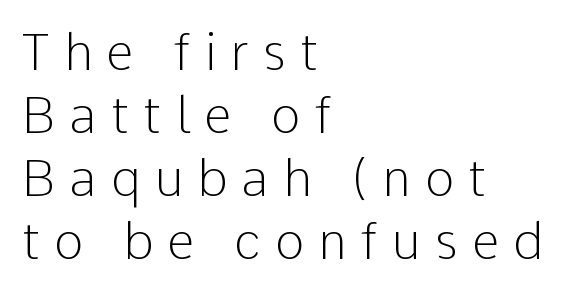
Q: Is the text bold? A: No.
Q: Is the text italic (slanted)? A: No, it is upright.
Q: Is the typeface a serif or a sans-serif typeface? A: Sans-serif.
Q: Is the text underlined? A: No.
Q: How is the paragraph aligned? A: Left-aligned.
Q: Is the spacing between letters normal or unusually wide? A: Unusually wide.
Q: Is the spacing between lines tight, normal or loose? A: Normal.
Q: Width (condensed, normal, or wide)? A: Normal.
Q: Stroke contrast? A: Low.
Q: x-height? A: Medium.
Q: Monospaced? A: No.
